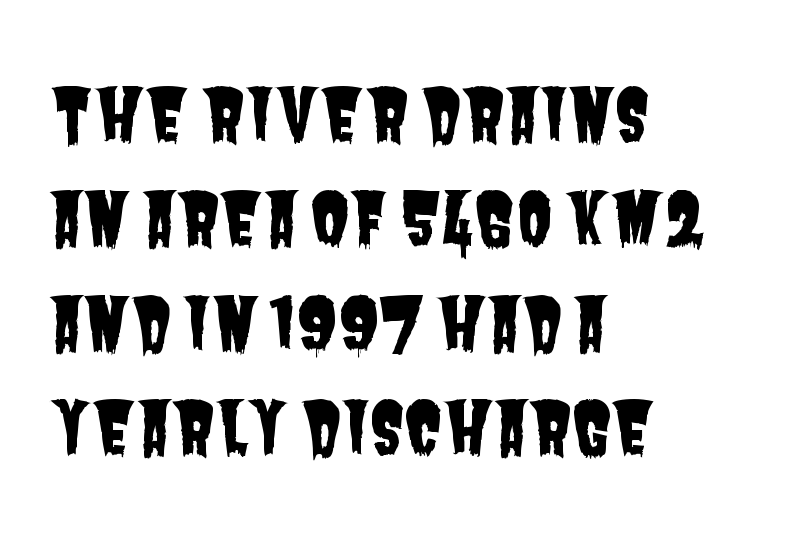
The image shows 71 px condensed sans-serif type; set left-aligned, normal line spacing (1.47x), normal letter spacing, not underlined; low stroke contrast and a large x-height.
